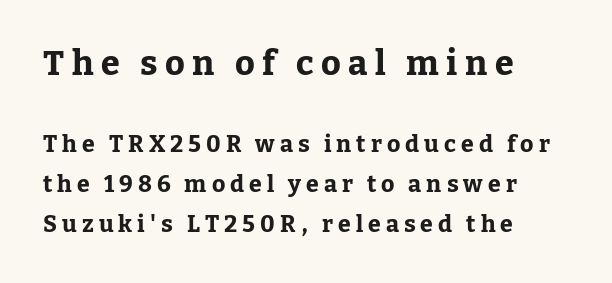
This rendering employs a face with finishing strokes, i.e., a serif. The paragraph has a hard left edge and a soft right edge. This layout puts the oversized block above and the modest block below. Proportional: the letters do not fall into vertical columns.
